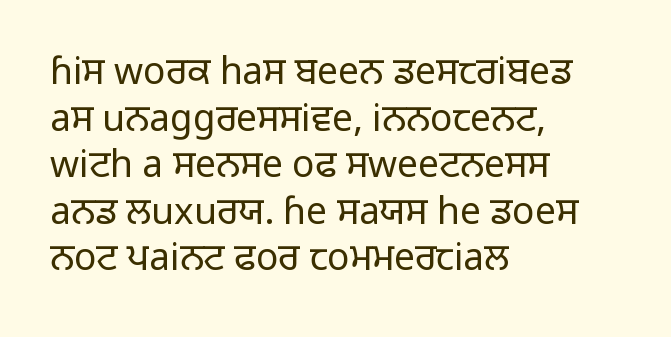
Q: Is the text bold? A: No.
Q: Is the text italic (slanted)? A: No, it is upright.
Q: Is the typeface a serif or a sans-serif typeface? A: Sans-serif.
Q: Is the text underlined? A: No.
Q: How is the paragraph aligned? A: Left-aligned.
Q: Is the spacing between letters normal or unusually wide? A: Normal.
Q: Is the spacing between lines tight, normal or loose? A: Normal.
Q: Width (condensed, normal, or wide)? A: Normal.
Q: Stroke contrast? A: Low.
Q: x-height? A: Medium.
Q: Monospaced? A: No.
